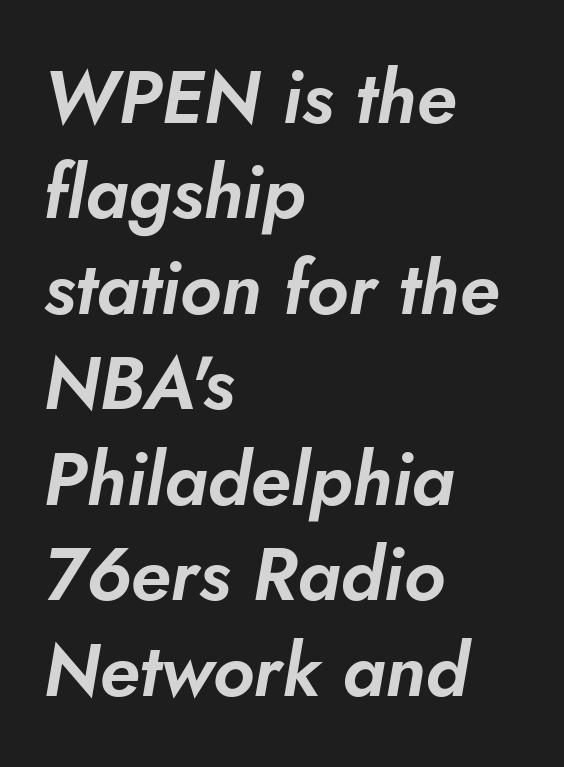
The face used here has a pronounced slope to its letters. The letters sit at their default tracking, neither squeezed nor spread. The compositor pushed each line to the left boundary. The gap between lines stays unmarked.
